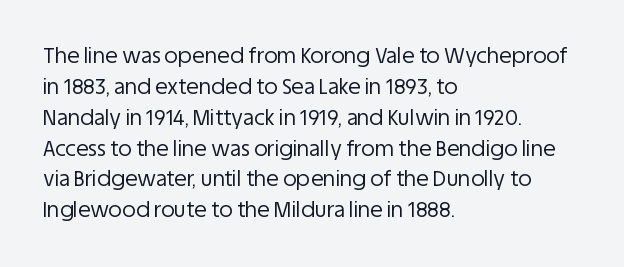
The image shows 21 px text type, upright; set left-aligned, normal line spacing (1.47x), normal letter spacing, not underlined.
